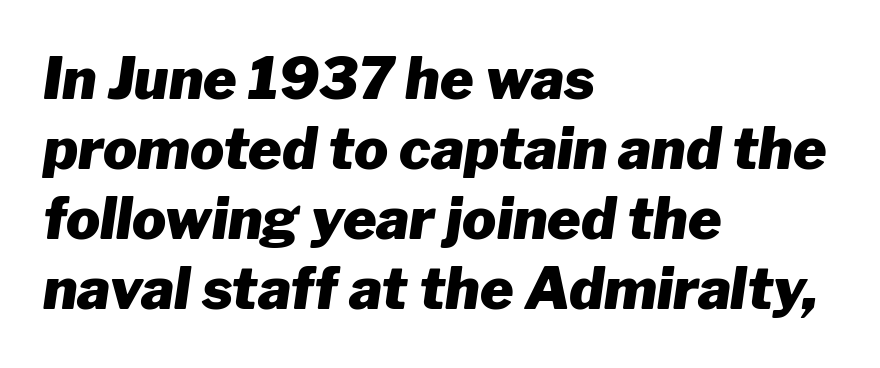
{"italic": "yes", "lean": "right", "slant_degrees": 8, "bold": "yes", "weight": "heavy", "width": "normal", "stroke_contrast": "low", "x_height": "medium", "monospaced": "no", "underline": "no", "align": "left", "line_spacing_ratio": 1.23, "letter_spacing": "normal", "letter_spacing_em": 0.0, "glyph_px": 57}
